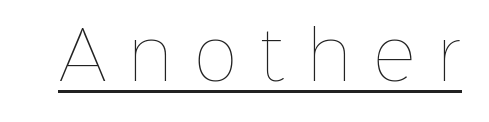
The image shows 65 px thin type, upright; set unusually wide letter spacing (+0.36 em), underlined; low stroke contrast and a medium x-height.
